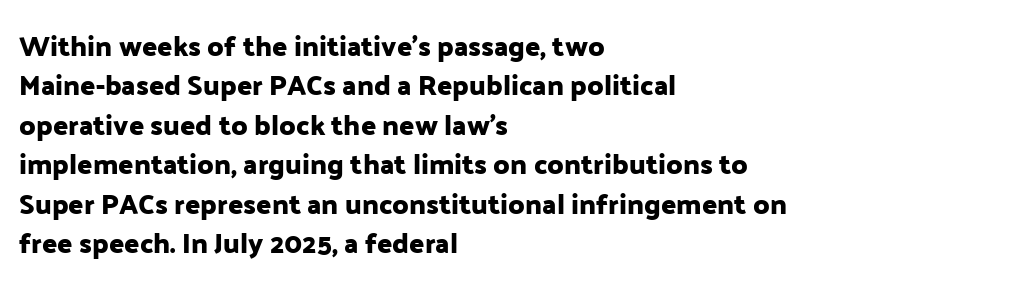
The line texture is even and compact thanks to regular tracking. Note the varied advance widths — an 'i' is clearly narrower than an 'm'. The foot of each line stays bare and open. Serifs: no, the terminals of the letterforms are clean. Compared with typical paragraphs, the rows here are spaced about the same.
